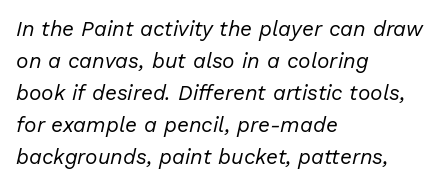
The string is rendered with underlining switched off. The face looks like a standard text weight, possibly lighter. Compared with a centered layout, this one pins lines to the left instead. How are the letters spaced? Ordinarily, with no added tracking. Normally led — the rows are evenly, conventionally spaced.
